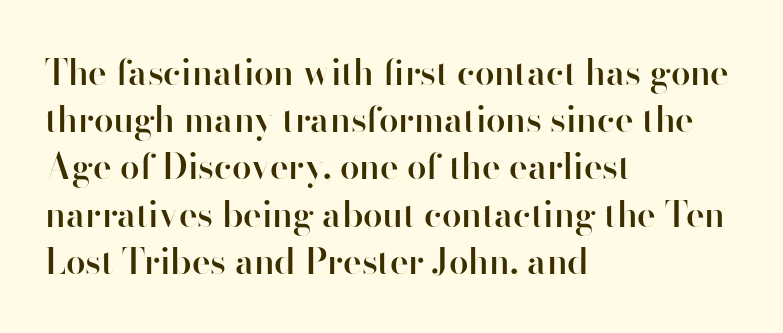
Visually the block forms a straight wall on the left and a jagged coastline on the right. Each glyph is drawn with semibold strokes, heavier than normal yet not fully bold. Letterform terminals end flat and unadorned throughout the passage. Posture: straight, roman, zero tilt. Inter-character spacing is left at the font's built-in metrics.
